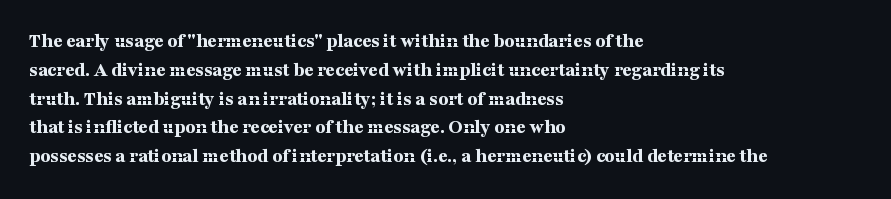
Q: Is the text bold? A: Yes.
Q: Is the text italic (slanted)? A: No, it is upright.
Q: Is the text underlined? A: No.
Q: How is the paragraph aligned? A: Left-aligned.
Q: Is the spacing between letters normal or unusually wide? A: Normal.
Q: Is the spacing between lines tight, normal or loose? A: Normal.
